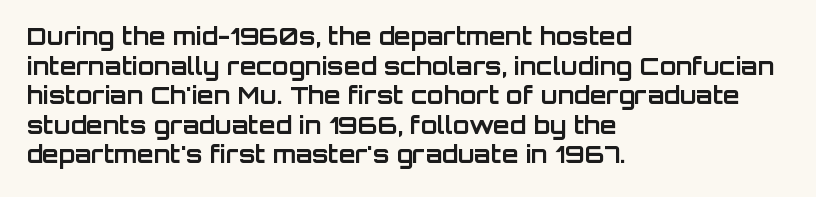
{"italic": "no", "bold": "yes", "underline": "no", "align": "left", "line_spacing_ratio": 1.23, "letter_spacing": "normal", "letter_spacing_em": 0.0, "glyph_px": 24}
